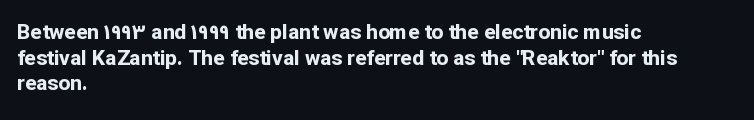
The image shows 21 px bold type, upright; set left-aligned, line spacing 1.22x, normal letter spacing, not underlined.
